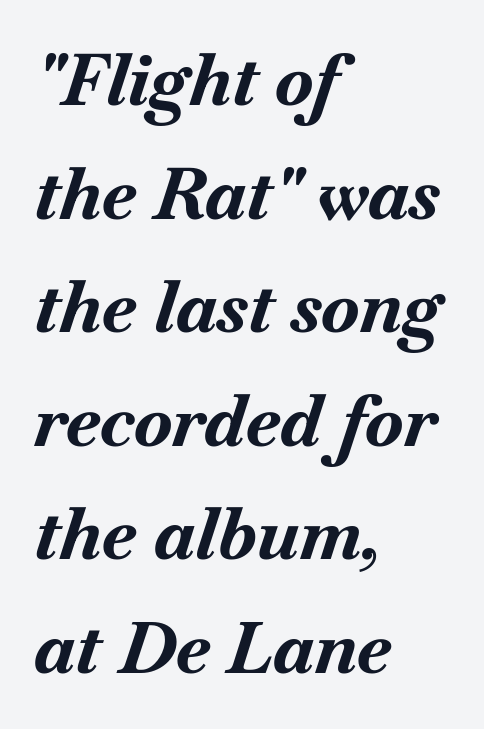
The image shows 71 px bold type, italic (leaning right); set left-aligned, normal line spacing (1.6x), normal letter spacing, not underlined; medium stroke contrast and a small x-height.
